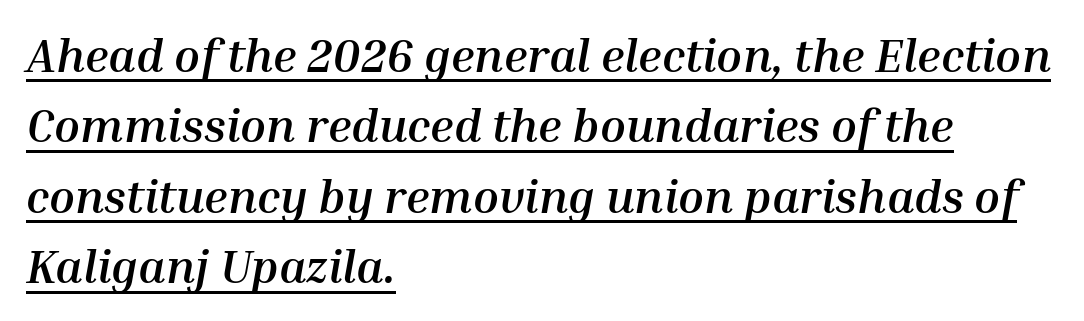
The image shows 47 px semibold type, italic (leaning right); set left-aligned, normal line spacing (1.5x), normal letter spacing, underlined; medium stroke contrast and a medium x-height.
